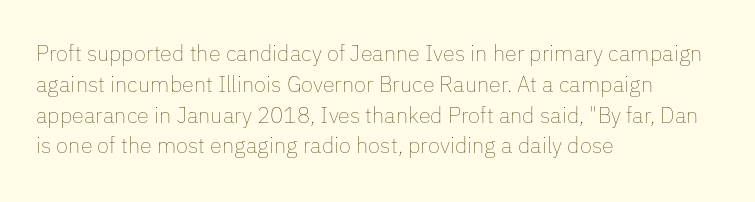
Q: Is the text bold? A: No.
Q: Is the text italic (slanted)? A: No, it is upright.
Q: Is the text underlined? A: No.
Q: How is the paragraph aligned? A: Left-aligned.
Q: Is the spacing between letters normal or unusually wide? A: Normal.
Q: Is the spacing between lines tight, normal or loose? A: Normal.
